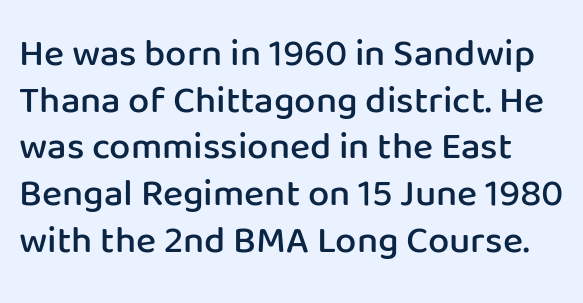
Q: Is the text bold? A: Semi-bold.
Q: Is the text italic (slanted)? A: No, it is upright.
Q: Is the typeface a serif or a sans-serif typeface? A: Sans-serif.
Q: Is the text underlined? A: No.
Q: Is the spacing between letters normal or unusually wide? A: Normal.
Q: Width (condensed, normal, or wide)? A: Normal.
Q: Stroke contrast? A: Low.
Q: x-height? A: Medium.
Q: Monospaced? A: No.
